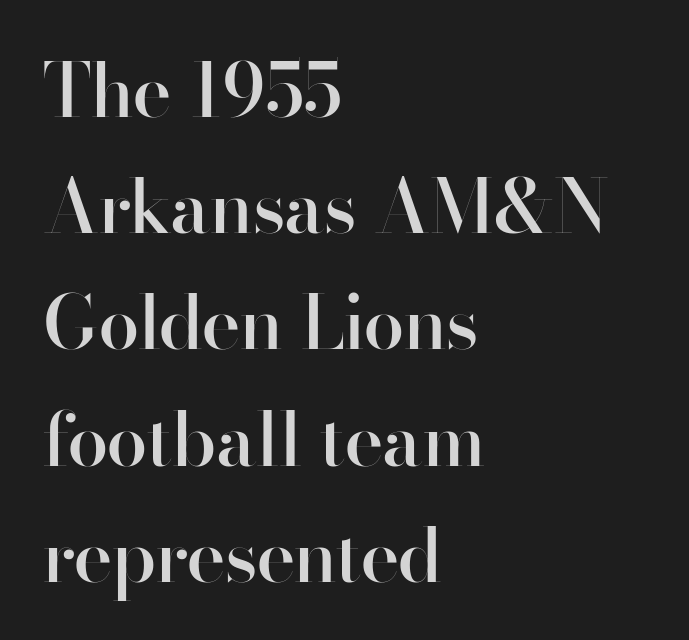
{"serif": "no", "italic": "no", "bold": "semi", "weight": "semibold", "width": "normal", "stroke_contrast": "high", "x_height": "small", "monospaced": "no", "underline": "no", "align": "left", "line_spacing": "normal", "line_spacing_ratio": 1.57, "letter_spacing": "normal", "letter_spacing_em": 0.0, "glyph_px": 74}
